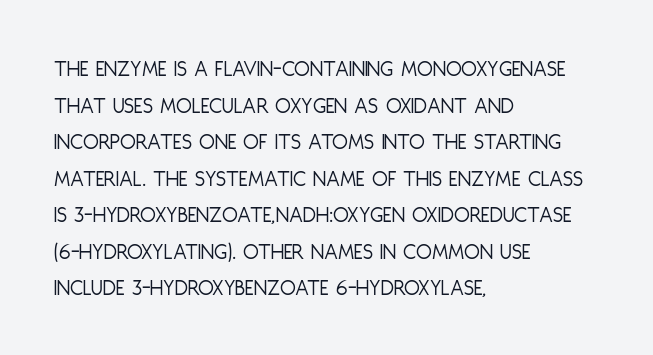
Notice how descenders clear the ascenders below comfortably — that's standard leading. Heft: none added — not bold. Posture: upright roman. The tracking reads as untouched default to a designer's eye. If you drew a ruler down the left edge, every line would touch it.
